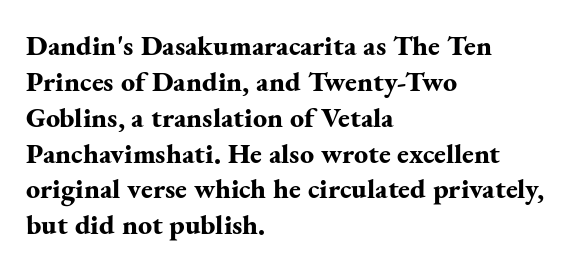
Q: Is the text bold? A: Yes.
Q: Is the text italic (slanted)? A: No, it is upright.
Q: Is the typeface a serif or a sans-serif typeface? A: Serif.
Q: Is the text underlined? A: No.
Q: How is the paragraph aligned? A: Left-aligned.
Q: Is the spacing between letters normal or unusually wide? A: Normal.
Q: Is the spacing between lines tight, normal or loose? A: Normal.
Q: Width (condensed, normal, or wide)? A: Normal.
Q: Stroke contrast? A: Medium.
Q: x-height? A: Small.
Q: Monospaced? A: No.
